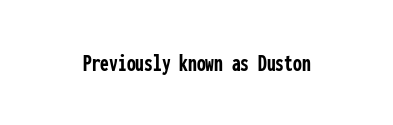
The image shows 25 px bold type, upright; set normal letter spacing, not underlined.
